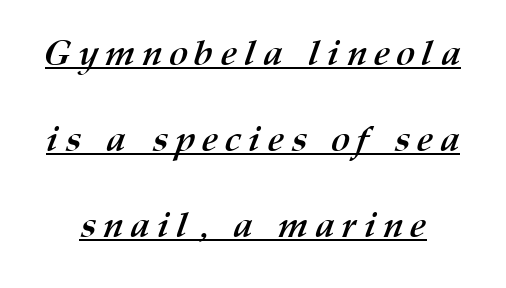
The image shows 36 px semibold type; set loose line spacing (2.39x), unusually wide letter spacing (+0.2 em), underlined; medium stroke contrast and a medium x-height.
